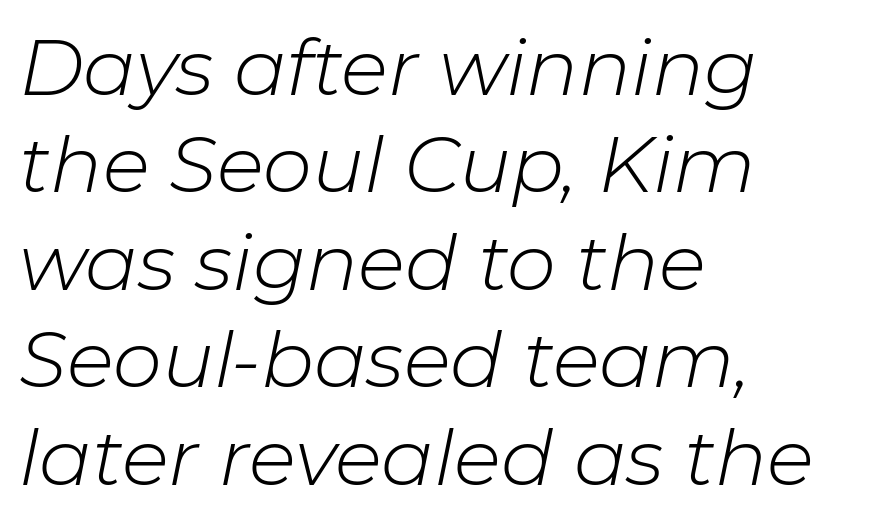
{"italic": "yes", "lean": "right", "slant_degrees": 11, "bold": "no", "weight": "light", "width": "normal", "stroke_contrast": "low", "x_height": "medium", "monospaced": "no", "underline": "no", "align": "left", "line_spacing": "normal", "line_spacing_ratio": 1.25, "letter_spacing": "normal", "letter_spacing_em": 0.0, "glyph_px": 78}
